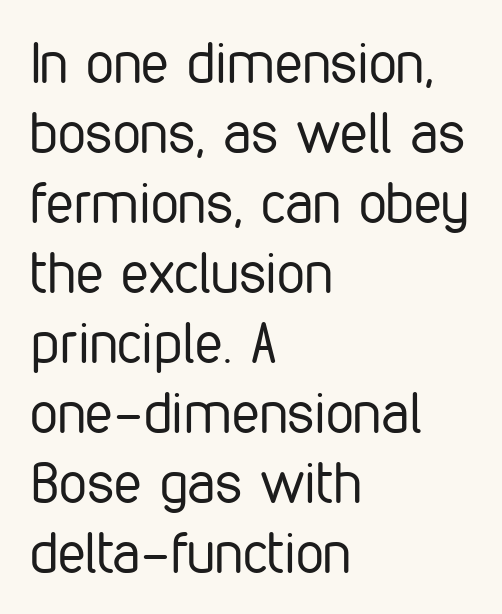
{"serif": "no", "italic": "no", "bold": "no", "weight": "regular", "width": "condensed", "stroke_contrast": "low", "x_height": "medium", "monospaced": "no", "underline": "no", "align": "left", "line_spacing": "normal", "line_spacing_ratio": 1.25, "letter_spacing": "normal", "letter_spacing_em": 0.0, "glyph_px": 56}
